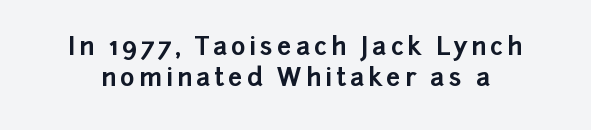
Summary of vertical rhythm: regular, with standard interline spacing. Words float on clear page, feet unadorned. Strokes here are thick enough to call this a true bold. The letters stand upright; this is a roman face.
